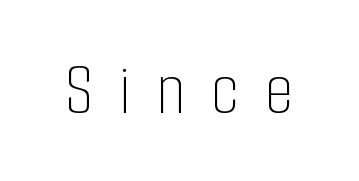
{"italic": "no", "bold": "no", "weight": "thin", "width": "condensed", "stroke_contrast": "low", "x_height": "medium", "monospaced": "no", "underline": "no", "letter_spacing": "wide", "letter_spacing_em": 0.34, "glyph_px": 75}
